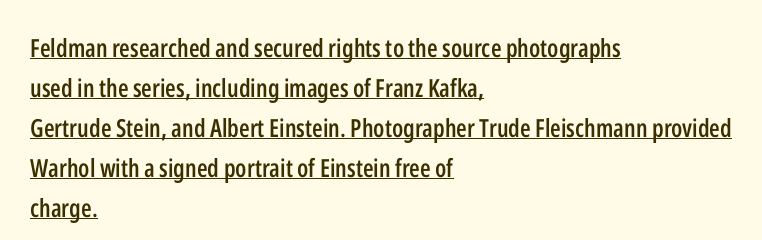
All the whitespace from short lines collects on the right. Weight check: semibold — heavier than regular, not quite bold. The rendered words wear a rule along their underside. Line spacing here is normal. Posture: upright roman.
